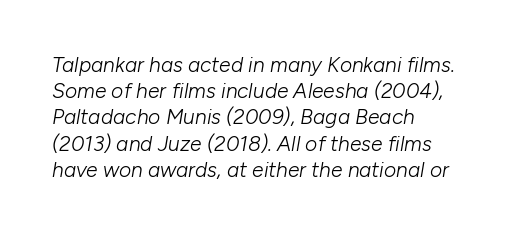
The image shows 21 px text type, italic (leaning right); set left-aligned, normal line spacing (1.25x), normal letter spacing, not underlined.
